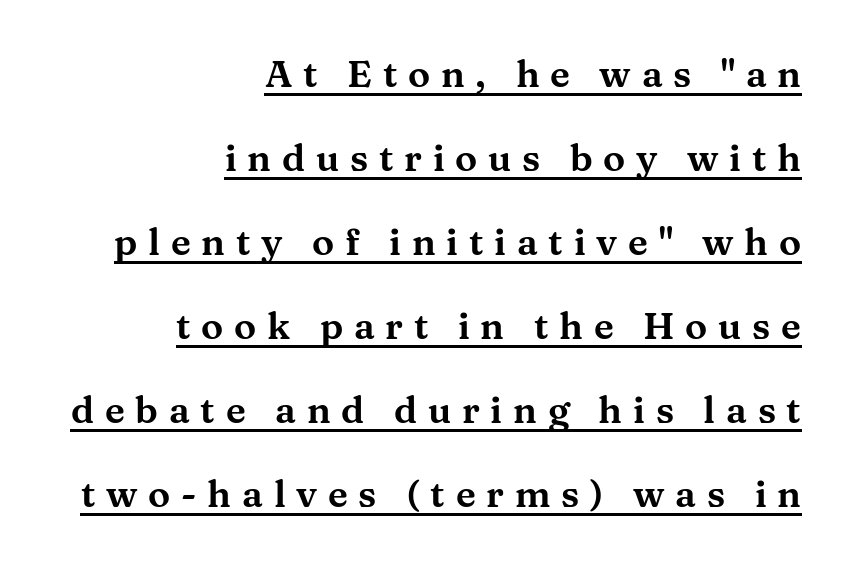
{"serif": "yes", "italic": "no", "width": "wide", "stroke_contrast": "medium", "x_height": "medium", "monospaced": "no", "underline": "yes", "align": "right", "line_spacing": "loose", "line_spacing_ratio": 2.27, "letter_spacing": "wide", "letter_spacing_em": 0.29, "glyph_px": 37}
